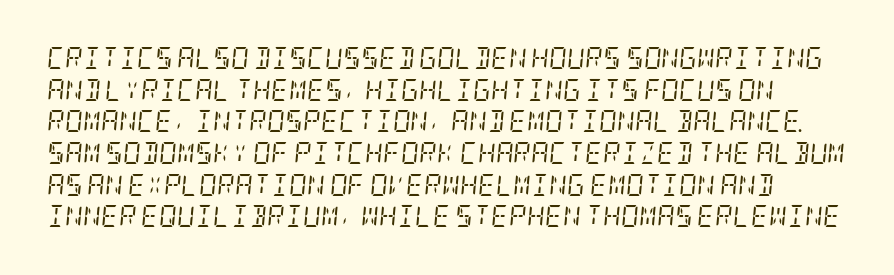
Q: Is the text bold? A: No.
Q: Is the text italic (slanted)? A: Yes, it leans right by about 5 degrees.
Q: Is the text underlined? A: No.
Q: Is the spacing between letters normal or unusually wide? A: Normal.
Q: Is the spacing between lines tight, normal or loose? A: Normal.
